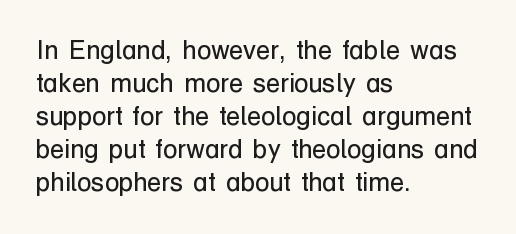
The image shows 26 px text type, upright; set left-aligned, normal line spacing (1.27x), normal letter spacing, not underlined.
